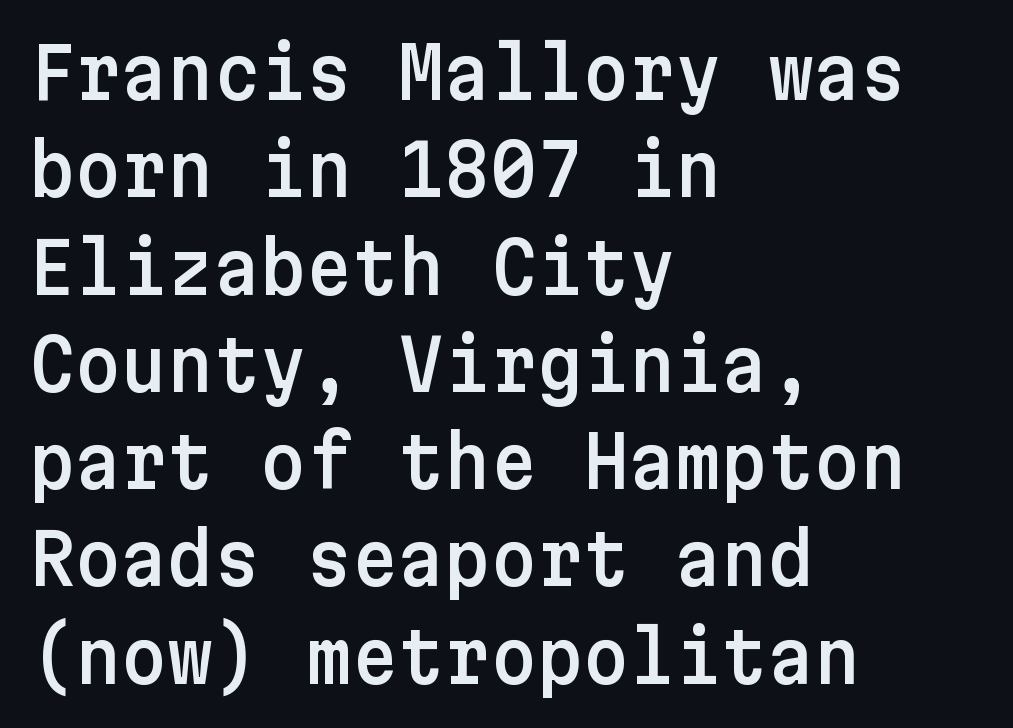
{"serif": "no", "italic": "no", "width": "normal", "stroke_contrast": "low", "x_height": "medium", "underline": "no", "align": "left", "line_spacing": "normal", "line_spacing_ratio": 1.37, "letter_spacing": "normal", "letter_spacing_em": 0.0, "glyph_px": 71}
